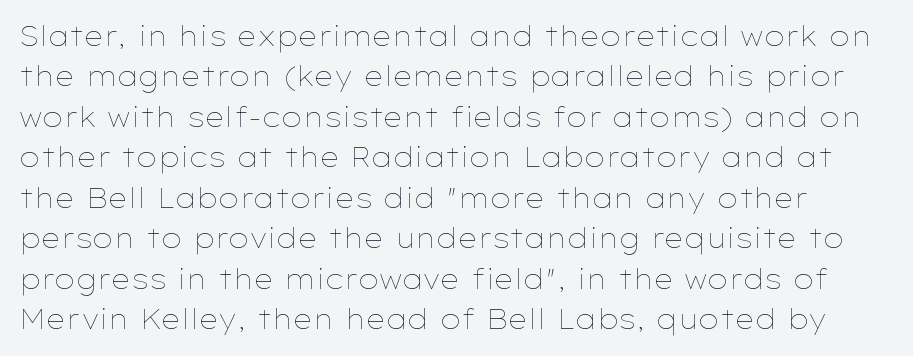
Whoever set this chose a conventional vertical rhythm. Unmarked baselines from the first word to the last. Is the type heavy? It reads as light-to-regular instead. Students, note that the glyphs here touch the page at normal intervals. The specimen reads as upright at a glance.
